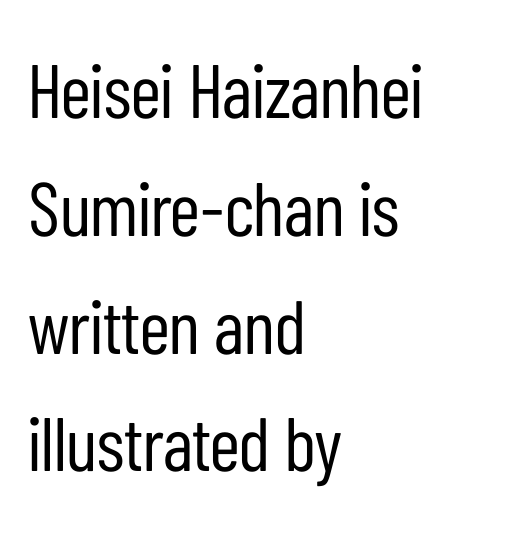
Plain, unruled lines of type. One-word summary of the alignment: left. Baseline-to-baseline distance is the conventional proportion of letter height. The font's upright variant was chosen for this text. The weight tops out at a normal text grade. Letterform terminals end flat and unadorned throughout the passage.
